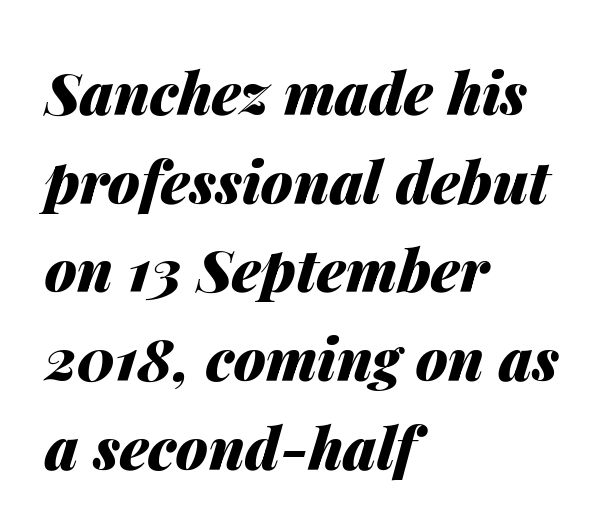
The image shows 58 px heavy type, italic (leaning right); set left-aligned, normal line spacing (1.53x), normal letter spacing, not underlined; medium stroke contrast and a medium x-height.
